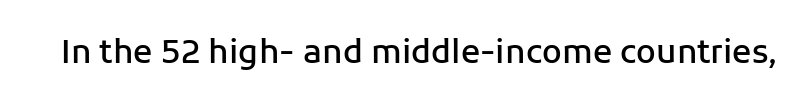
Ordinary non-slanted type is in use. You could not count columns in this text — the font is proportionally spaced. A sans-serif font was chosen for this passage. Stems and bowls a touch heavier than normal — semibold.
